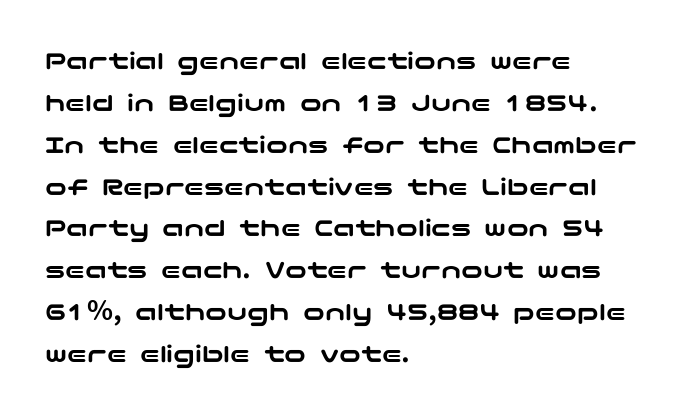
Q: Is the text italic (slanted)? A: No, it is upright.
Q: Is the text underlined? A: No.
Q: How is the paragraph aligned? A: Left-aligned.
Q: Is the spacing between letters normal or unusually wide? A: Normal.
Q: Is the spacing between lines tight, normal or loose? A: Normal.
